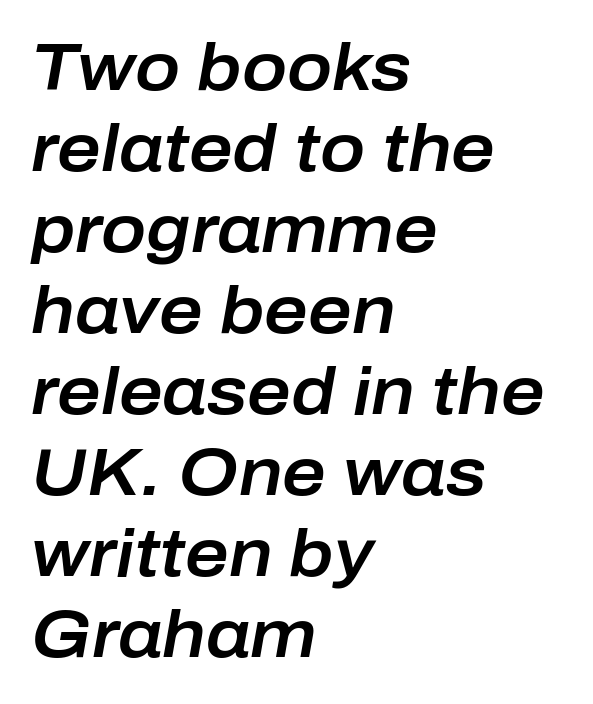
The image shows 67 px text type, italic (leaning right); set left-aligned, line spacing 1.21x, normal letter spacing, not underlined; low stroke contrast and a medium x-height.
